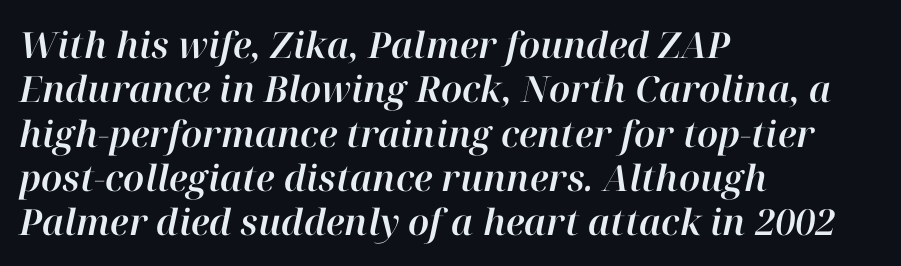
The image shows 36 px text type, italic (leaning right); set left-aligned, line spacing 1.23x, normal letter spacing, not underlined; high stroke contrast and a medium x-height.
